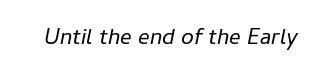
The image shows 23 px text type, italic (leaning right); set normal letter spacing, not underlined.
